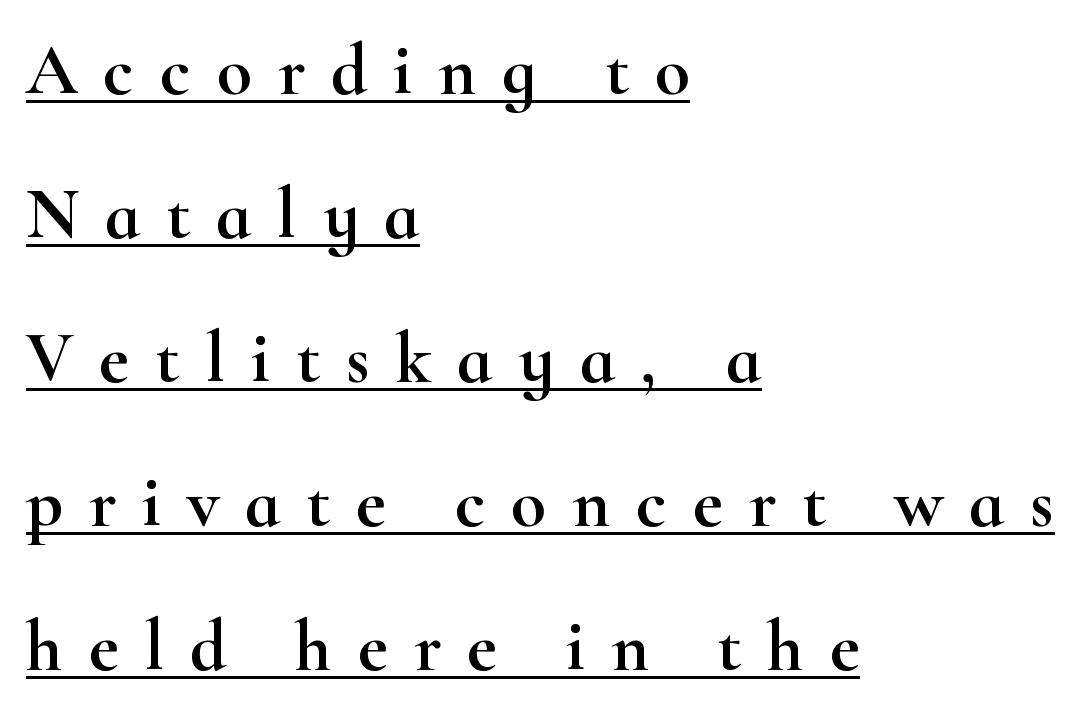
The image shows 72 px wide serif type, upright; set left-aligned, loose line spacing (2.0x), unusually wide letter spacing (+0.36 em), underlined; high stroke contrast and a small x-height.
